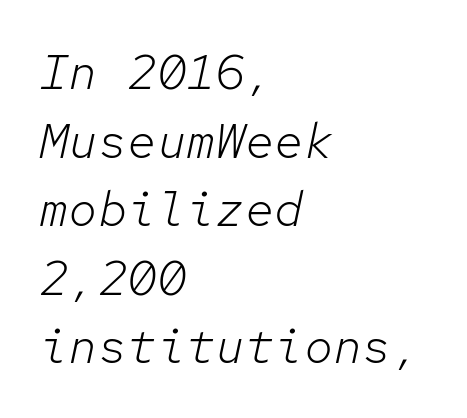
Letters rest on an invisible, unmarked baseline. The passage is arranged the way most books set body copy — flush left. The text carries the slant typical of an italic or oblique font. Inter-character spacing is left at the font's built-in metrics. Heaviness? Minimal to ordinary, like unemphasized prose.
